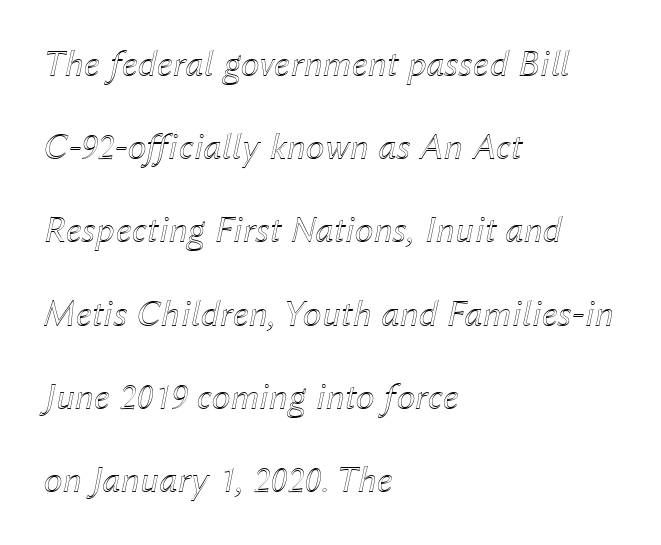
Q: Is the text italic (slanted)? A: Yes, it leans right by about 12 degrees.
Q: Is the text underlined? A: No.
Q: How is the paragraph aligned? A: Left-aligned.
Q: Is the spacing between letters normal or unusually wide? A: Normal.
Q: Is the spacing between lines tight, normal or loose? A: Loose.
Q: Width (condensed, normal, or wide)? A: Normal.
Q: x-height? A: Medium.
Q: Monospaced? A: No.
